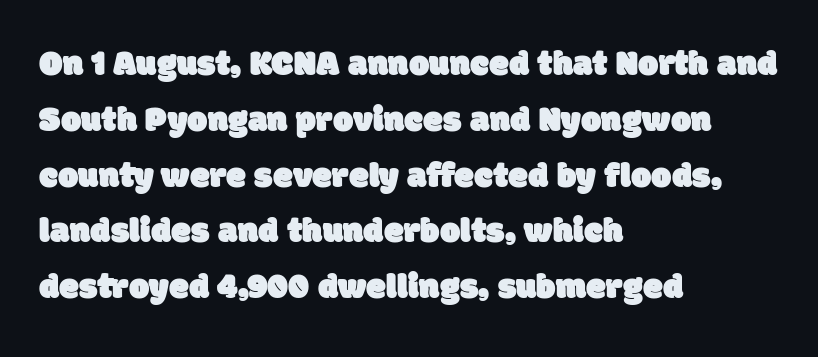
Honestly, the row spacing looks completely unremarkable. Regarding serifs, this sample does without them. Short and long lines alike share a common starting point at left. Bare-footed words on every line. Spacing verdict: proportional, widths tailored to each character. The letters sit at their default tracking, neither squeezed nor spread.
